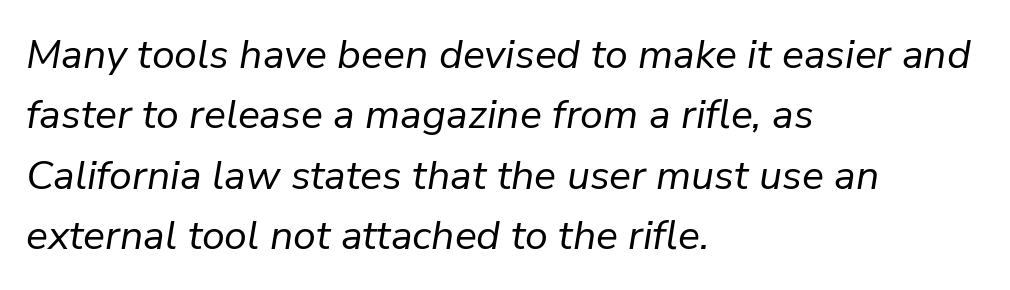
Q: Is the text bold? A: No.
Q: Is the text italic (slanted)? A: Yes, it leans right by about 9 degrees.
Q: Is the text underlined? A: No.
Q: How is the paragraph aligned? A: Left-aligned.
Q: Is the spacing between letters normal or unusually wide? A: Normal.
Q: Is the spacing between lines tight, normal or loose? A: Normal.
Q: Width (condensed, normal, or wide)? A: Normal.
Q: Stroke contrast? A: Low.
Q: x-height? A: Medium.
Q: Monospaced? A: No.
